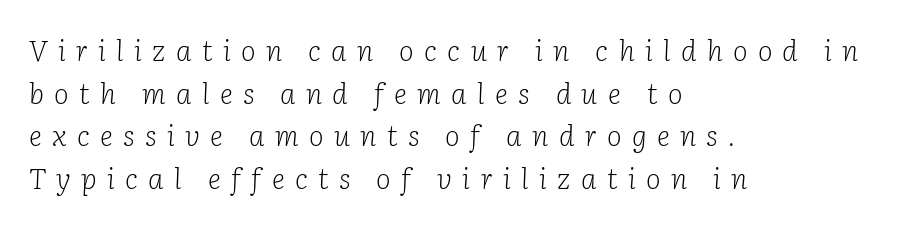
Are there feet on the stems? There are — it's a serif. The font's italic variant was chosen for this text. Compared with typical paragraphs, the rows here are spaced about the same. Clear beneath every line of the passage. Letters have the restrained weight of plain body copy at most. Letter spacing: wide.
